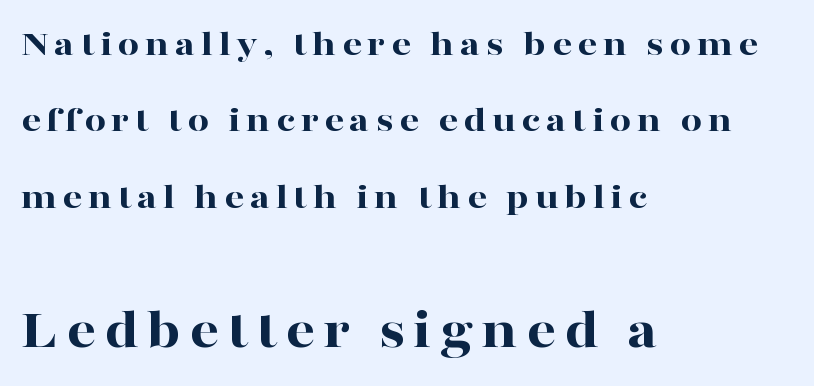
Q: Is the text bold? A: Yes.
Q: Is the text italic (slanted)? A: No, it is upright.
Q: Is the typeface a serif or a sans-serif typeface? A: Serif.
Q: Is the text underlined? A: No.
Q: How is the paragraph aligned? A: Left-aligned.
Q: Is the spacing between lines tight, normal or loose? A: Loose.
Q: Which block of text is set in a larger size, the first (top) or the second (bottom)? A: The second (bottom) one.
Q: Width (condensed, normal, or wide)? A: Wide.
Q: Stroke contrast? A: High.
Q: x-height? A: Medium.
Q: Monospaced? A: No.
